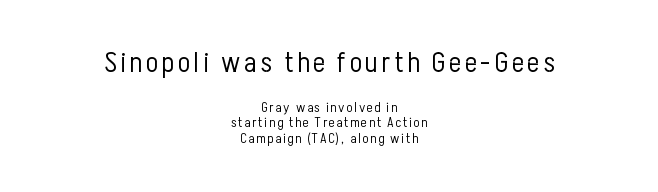
Q: Is the text bold? A: No.
Q: Is the text italic (slanted)? A: No, it is upright.
Q: Is the typeface a serif or a sans-serif typeface? A: Sans-serif.
Q: Is the text underlined? A: No.
Q: How is the paragraph aligned? A: Centered.
Q: Is the spacing between lines tight, normal or loose? A: Tight.
Q: Which block of text is set in a larger size, the first (top) or the second (bottom)? A: The first (top) one.
Q: Width (condensed, normal, or wide)? A: Condensed.
Q: Stroke contrast? A: Low.
Q: x-height? A: Medium.
Q: Monospaced? A: No.
